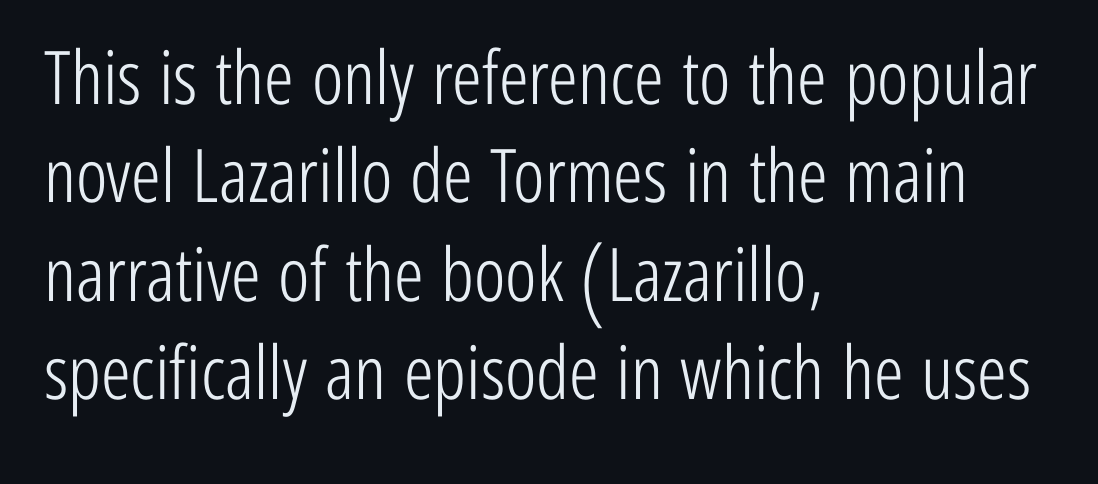
Q: Is the text bold? A: No.
Q: Is the text italic (slanted)? A: No, it is upright.
Q: Is the typeface a serif or a sans-serif typeface? A: Sans-serif.
Q: Is the text underlined? A: No.
Q: How is the paragraph aligned? A: Left-aligned.
Q: Is the spacing between letters normal or unusually wide? A: Normal.
Q: Is the spacing between lines tight, normal or loose? A: Normal.
Q: Width (condensed, normal, or wide)? A: Condensed.
Q: Stroke contrast? A: Low.
Q: x-height? A: Medium.
Q: Monospaced? A: No.
